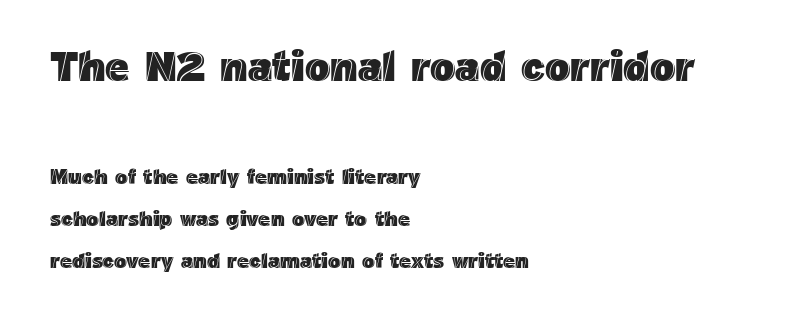
The image shows 42 px text type, upright; set left-aligned, loose line spacing (2.01x), normal letter spacing, not underlined; the first (top) block is 2.0x larger; a medium x-height.
